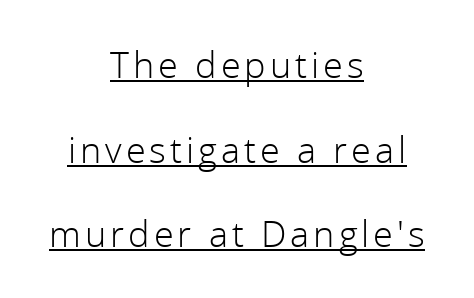
The image shows 36 px light sans-serif type, upright; set centered, loose line spacing (2.35x), underlined; a medium x-height.
